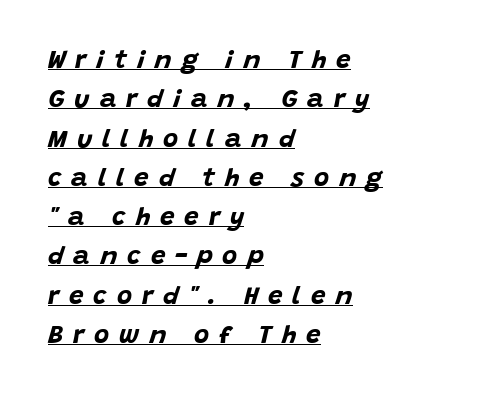
I'd describe the lettering as bold — thick and assertive. The passage shown has open, widely tracked lettering throughout. When letters slant like this, we call the style italic. Reading down the column, the eye jumps a familiar distance to each next line. Emphasis is given by a line drawn under the lettering.
